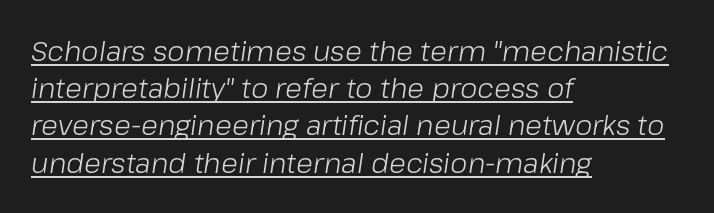
Q: Is the text bold? A: No.
Q: Is the text italic (slanted)? A: Yes, it leans right by about 8 degrees.
Q: Is the text underlined? A: Yes.
Q: How is the paragraph aligned? A: Left-aligned.
Q: Is the spacing between letters normal or unusually wide? A: Normal.
Q: Is the spacing between lines tight, normal or loose? A: Normal.
Q: Width (condensed, normal, or wide)? A: Normal.
Q: Stroke contrast? A: Low.
Q: x-height? A: Medium.
Q: Monospaced? A: No.
